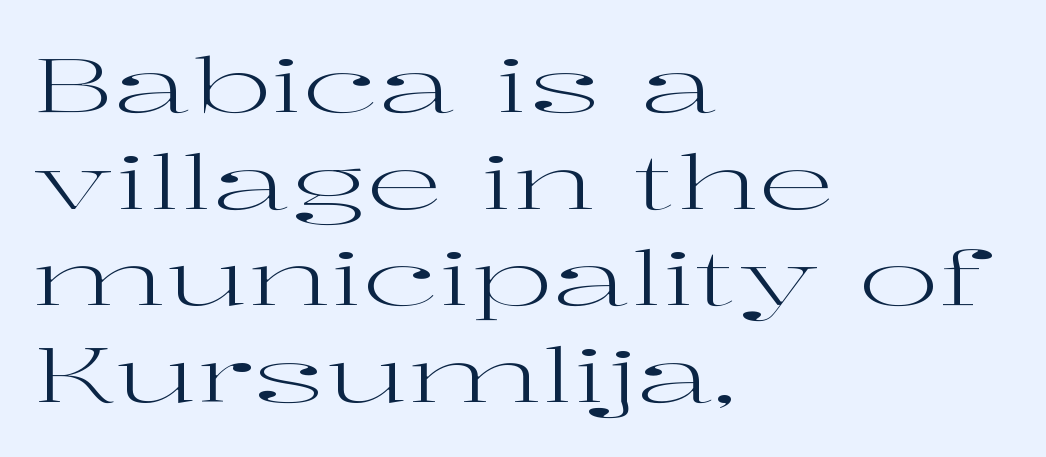
You could not count columns in this text — the font is proportionally spaced. Reading down the column, the eye jumps a familiar distance to each next line. Standard letterfit; no display-style spreading of the glyphs. Letters rest on an invisible, unmarked baseline. Style check: upright.
